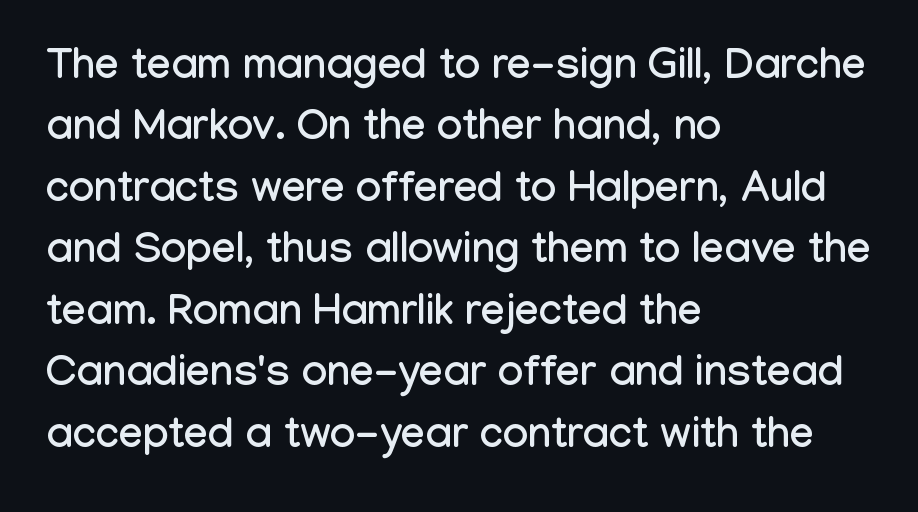
{"serif": "no", "italic": "no", "width": "condensed", "stroke_contrast": "low", "x_height": "medium", "monospaced": "no", "underline": "no", "align": "left", "line_spacing": "normal", "line_spacing_ratio": 1.43, "letter_spacing": "normal", "letter_spacing_em": 0.0, "glyph_px": 43}
